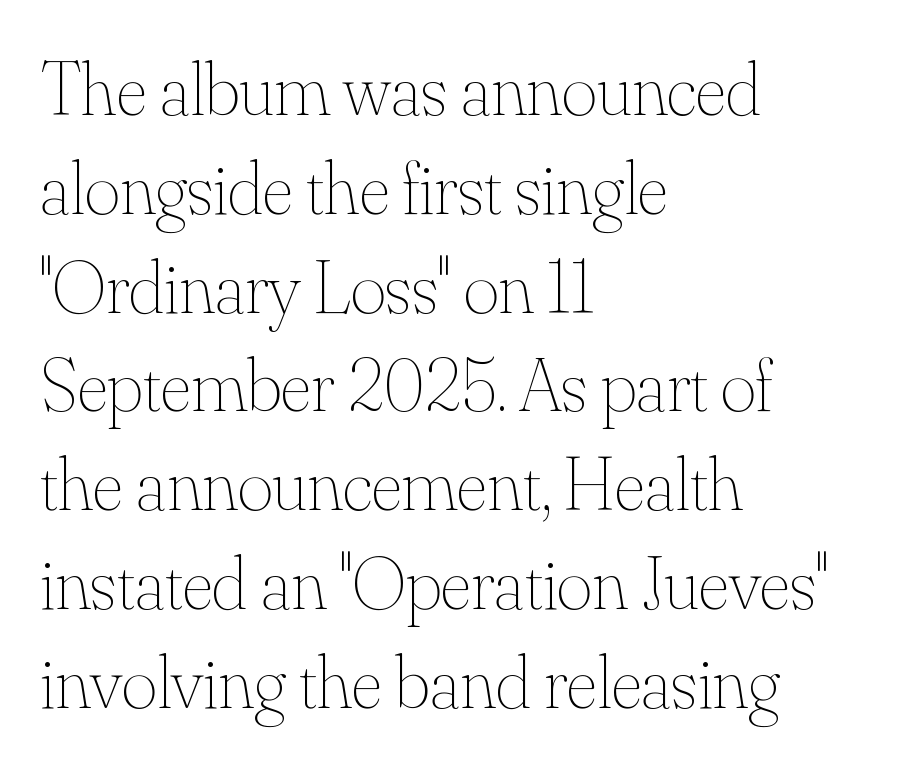
Q: Is the text bold? A: No.
Q: Is the text italic (slanted)? A: No, it is upright.
Q: Is the text underlined? A: No.
Q: How is the paragraph aligned? A: Left-aligned.
Q: Is the spacing between letters normal or unusually wide? A: Normal.
Q: Is the spacing between lines tight, normal or loose? A: Normal.
Q: Width (condensed, normal, or wide)? A: Normal.
Q: Stroke contrast? A: Medium.
Q: x-height? A: Small.
Q: Monospaced? A: No.
